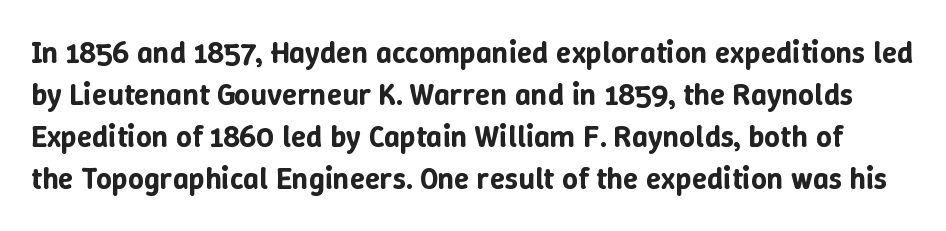
Horizontal bands of white between lines are of average thickness. The foot of each line stays bare and open. Between one letter and the next there's only the usual sliver of space. Nope, not italic — everything's standing straight. Do the characters align in a grid? No, the font is proportional.
